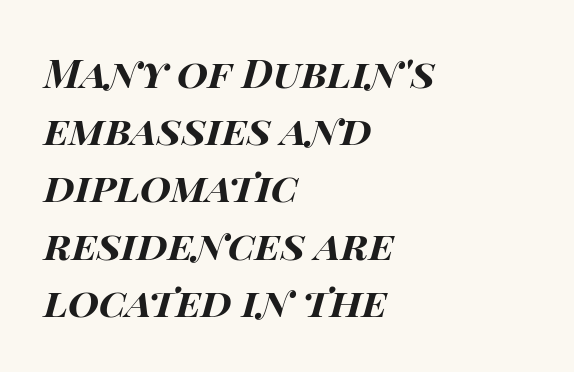
{"italic": "yes", "lean": "right", "slant_degrees": 14, "bold": "yes", "weight": "bold", "width": "wide", "stroke_contrast": "high", "x_height": "large", "monospaced": "no", "underline": "no", "align": "left", "line_spacing": "normal", "line_spacing_ratio": 1.43, "letter_spacing": "normal", "letter_spacing_em": 0.0, "glyph_px": 40}
